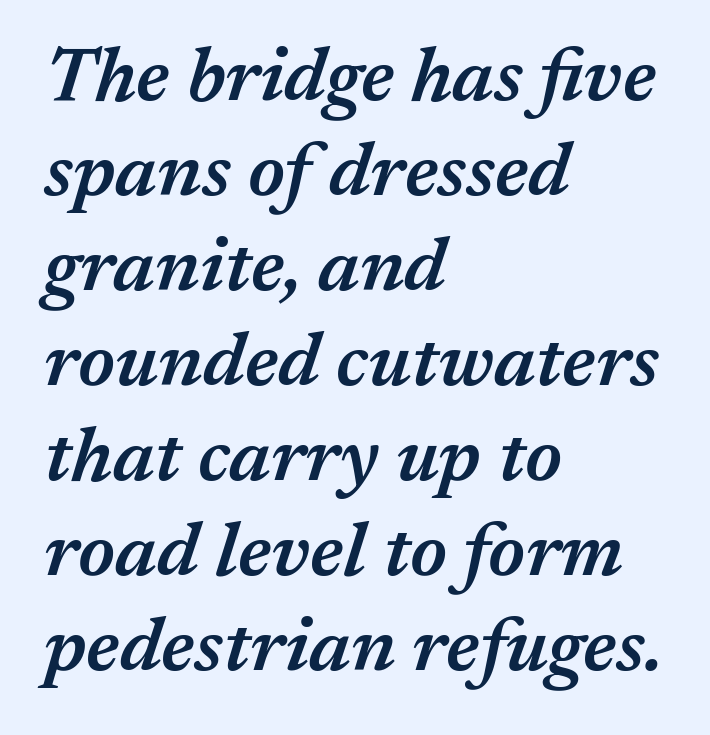
Q: Is the text bold? A: Semi-bold.
Q: Is the text italic (slanted)? A: Yes, it leans right by about 17 degrees.
Q: Is the text underlined? A: No.
Q: How is the paragraph aligned? A: Left-aligned.
Q: Is the spacing between letters normal or unusually wide? A: Normal.
Q: Is the spacing between lines tight, normal or loose? A: Normal.
Q: Width (condensed, normal, or wide)? A: Normal.
Q: Stroke contrast? A: Medium.
Q: x-height? A: Medium.
Q: Monospaced? A: No.
